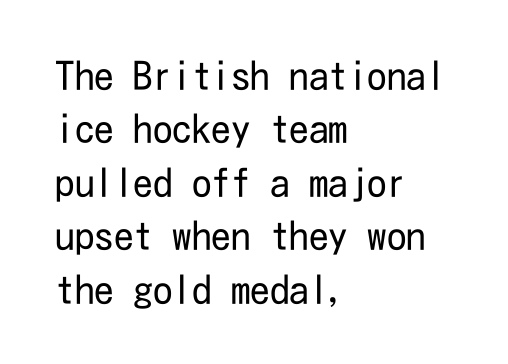
The image shows 39 px regular-weight, condensed sans-serif type, upright; set left-aligned, normal line spacing (1.37x), normal letter spacing, not underlined; low stroke contrast and a medium x-height.
